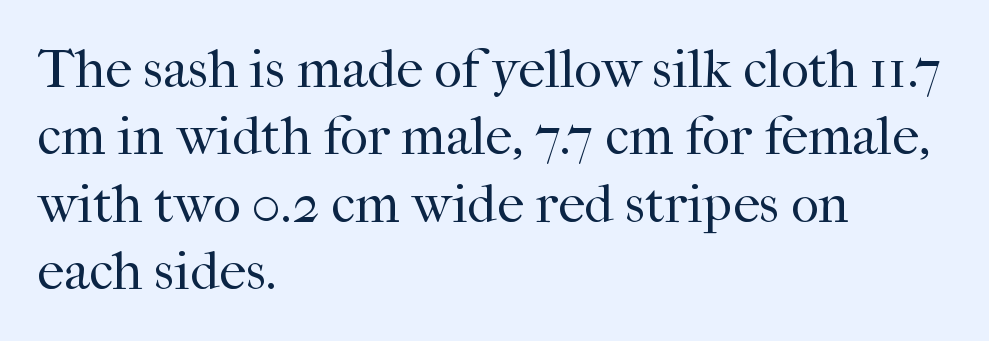
Q: Is the text bold? A: No.
Q: Is the text italic (slanted)? A: No, it is upright.
Q: Is the typeface a serif or a sans-serif typeface? A: Serif.
Q: Is the text underlined? A: No.
Q: How is the paragraph aligned? A: Left-aligned.
Q: Is the spacing between letters normal or unusually wide? A: Normal.
Q: Is the spacing between lines tight, normal or loose? A: Normal.
Q: Width (condensed, normal, or wide)? A: Normal.
Q: Stroke contrast? A: High.
Q: x-height? A: Medium.
Q: Monospaced? A: No.
